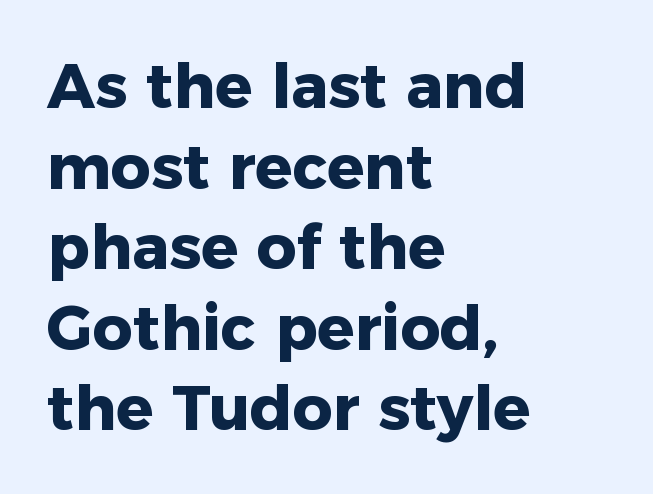
{"serif": "no", "italic": "no", "bold": "yes", "weight": "heavy", "width": "normal", "stroke_contrast": "low", "x_height": "medium", "monospaced": "no", "underline": "no", "align": "left", "line_spacing": "normal", "line_spacing_ratio": 1.3, "letter_spacing": "normal", "letter_spacing_em": 0.0, "glyph_px": 62}
